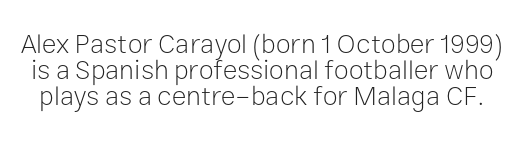
Only glyphs here, with clear space below each row. Ascenders rise straight up at ninety degrees. You could call the tracking neutral — neither tight nor loose. The letterforms sit at book weight or below. Leading: reduced.
